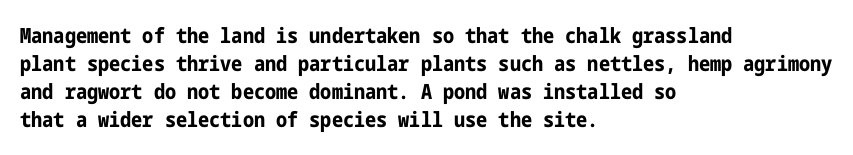
The image shows 21 px bold type, upright; set left-aligned, normal line spacing (1.34x), normal letter spacing, not underlined.
